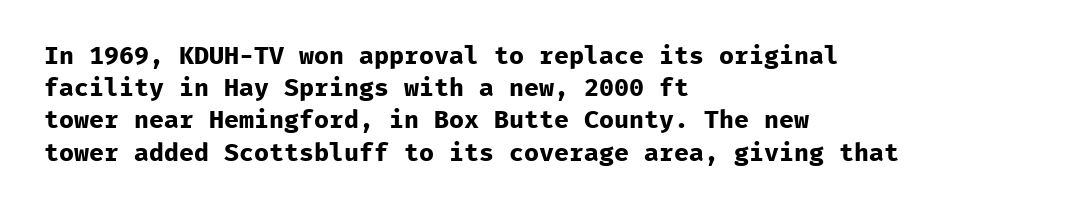
The lines sit at an ordinary, default distance from one another. Italic? Not at all — the glyphs are vertical. This rendering leaves character spacing at its baseline value. A student would call this left alignment; a typographer would say flush left, rag right.
